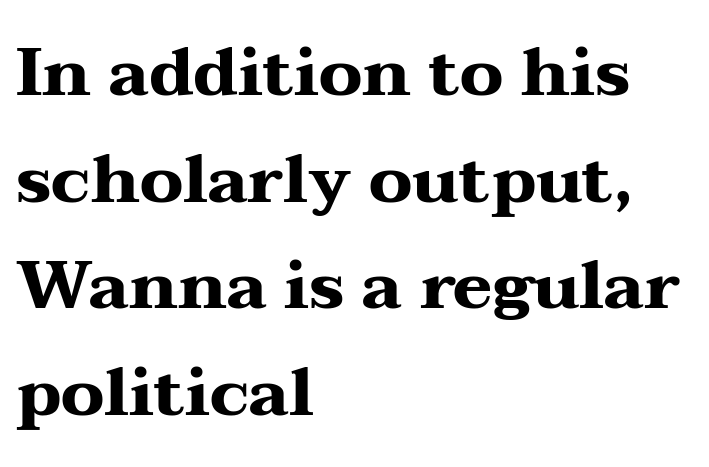
As a designer I'd log this as weight 700, bold. Tall strokes in this sample are plumb rather than angled. Tracking here is standard; glyphs follow each other at the usual distance. These lines are set flush left with a ragged right edge. Rule under the text: the space is simply empty.
